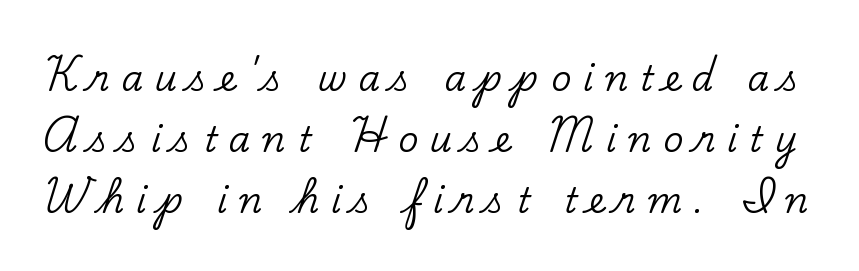
The image shows 35 px serif type; set line spacing 1.75x, unusually wide letter spacing (+0.33 em), not underlined; low stroke contrast and a small x-height.
